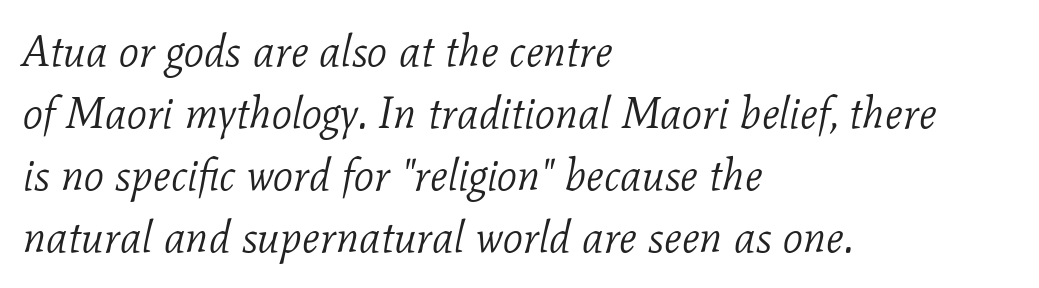
In terms of leading, this rendering sits right in the middle. The rendering uses natural spacing where letterforms have individual widths. Does the type have serifs? Yes, each stem ends in a small foot. Letters have the restrained weight of plain body copy at most.
